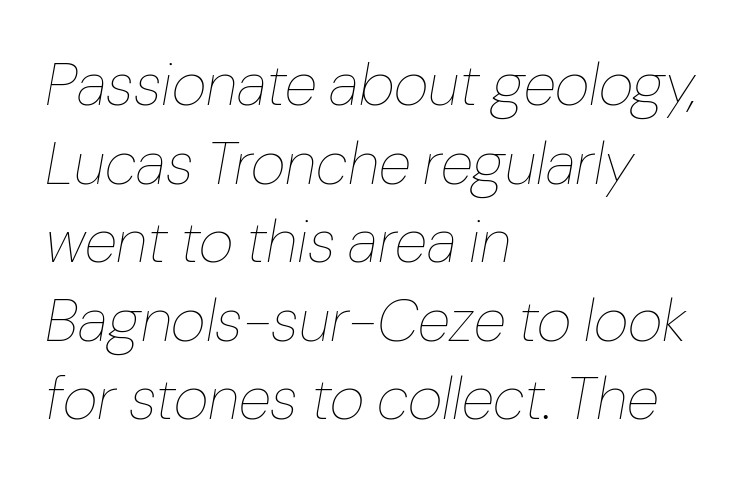
Q: Is the text bold? A: No.
Q: Is the text italic (slanted)? A: Yes, it leans right by about 10 degrees.
Q: Is the text underlined? A: No.
Q: How is the paragraph aligned? A: Left-aligned.
Q: Is the spacing between letters normal or unusually wide? A: Normal.
Q: Is the spacing between lines tight, normal or loose? A: Normal.
Q: Width (condensed, normal, or wide)? A: Normal.
Q: Stroke contrast? A: Low.
Q: x-height? A: Medium.
Q: Monospaced? A: No.
